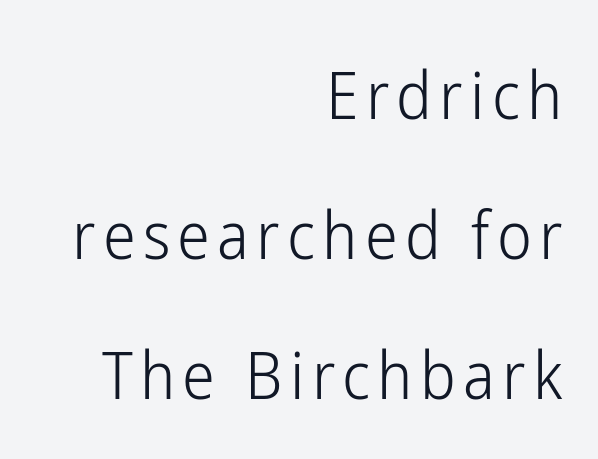
The image shows 66 px light, condensed sans-serif type, upright; set right-aligned, loose line spacing (2.12x), not underlined; low stroke contrast and a medium x-height.
